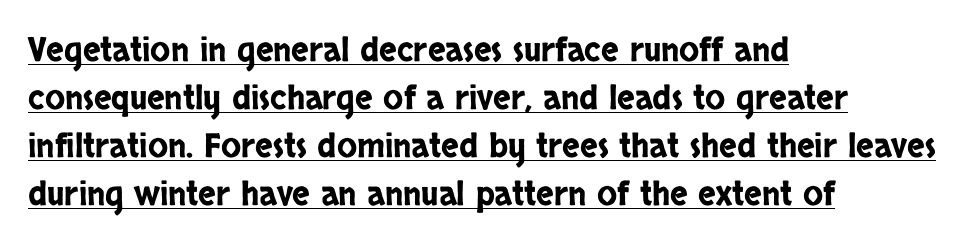
The image shows 33 px condensed sans-serif type, upright; set left-aligned, normal line spacing (1.45x), normal letter spacing, underlined; low stroke contrast and a large x-height.
